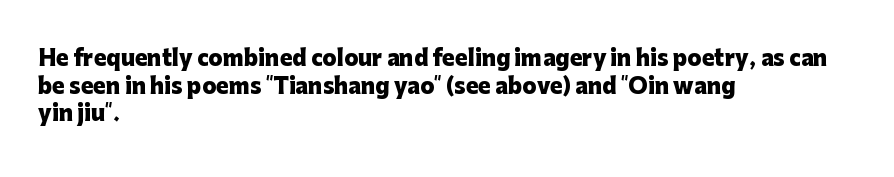
{"italic": "no", "bold": "yes", "underline": "no", "align": "left", "line_spacing": "normal", "line_spacing_ratio": 1.31, "letter_spacing": "normal", "letter_spacing_em": 0.0, "glyph_px": 21}
